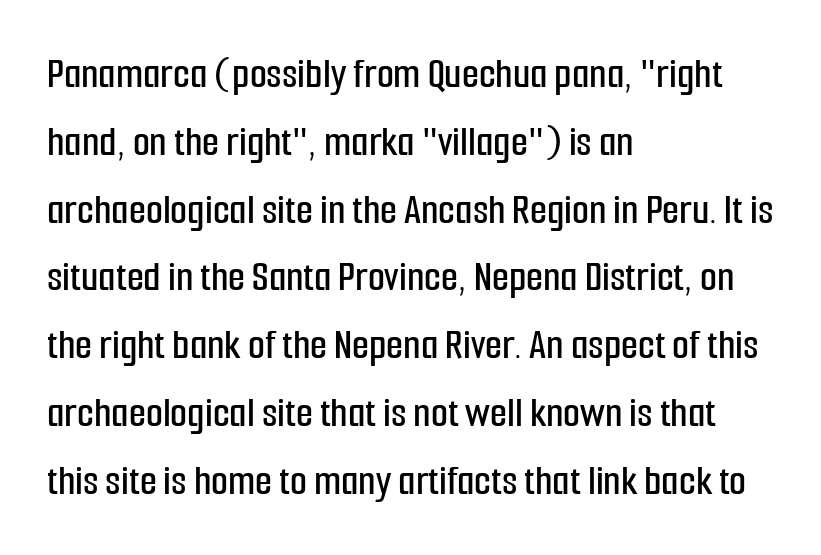
{"serif": "no", "italic": "no", "width": "condensed", "stroke_contrast": "low", "x_height": "medium", "monospaced": "no", "underline": "no", "align": "left", "line_spacing": "normal", "line_spacing_ratio": 1.54, "letter_spacing": "normal", "letter_spacing_em": 0.0, "glyph_px": 44}
